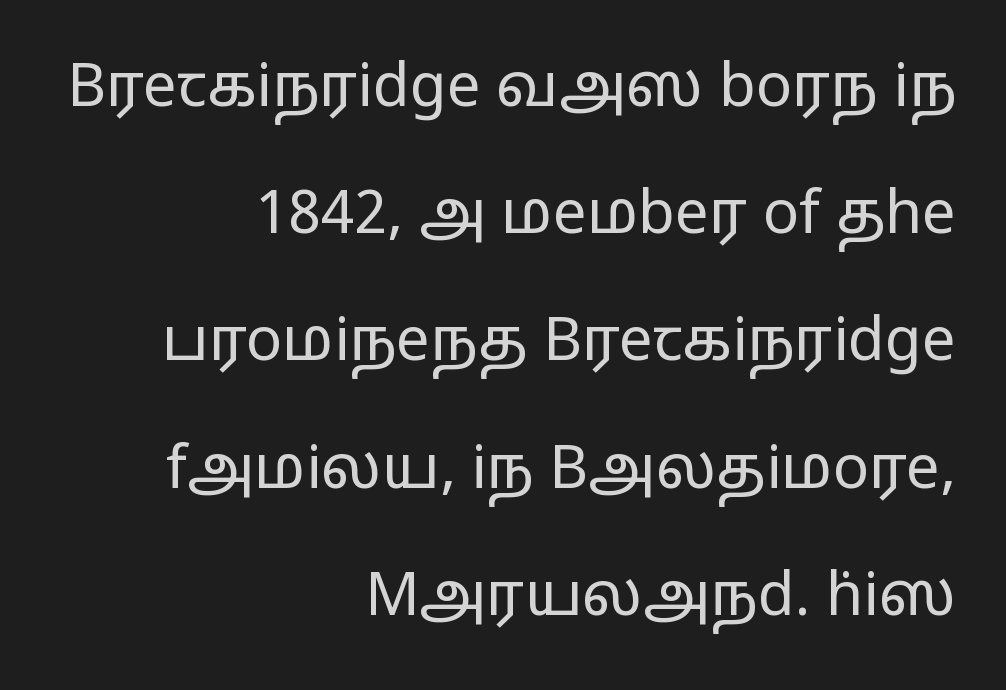
{"serif": "no", "italic": "no", "bold": "no", "weight": "regular", "width": "wide", "stroke_contrast": "low", "x_height": "medium", "monospaced": "no", "underline": "no", "align": "right", "line_spacing": "loose", "line_spacing_ratio": 2.12, "letter_spacing": "normal", "letter_spacing_em": 0.0, "glyph_px": 60}
